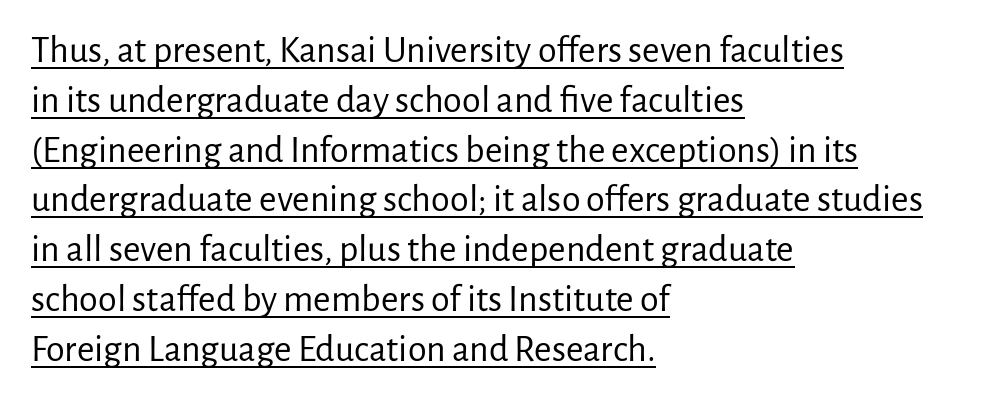
{"serif": "no", "italic": "no", "bold": "no", "weight": "regular", "width": "normal", "stroke_contrast": "low", "x_height": "medium", "monospaced": "no", "underline": "yes", "align": "left", "line_spacing": "normal", "line_spacing_ratio": 1.31, "letter_spacing": "normal", "letter_spacing_em": 0.0, "glyph_px": 38}
